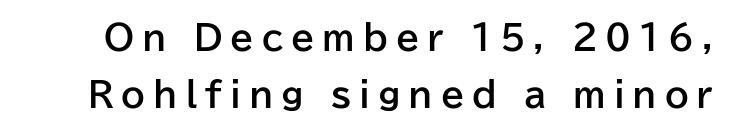
The image shows 34 px bold sans-serif type, upright; set normal line spacing (1.67x), unusually wide letter spacing (+0.23 em), not underlined; low stroke contrast and a medium x-height.
